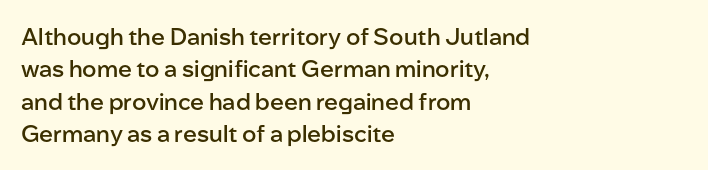
The image shows 23 px text type, upright; set left-aligned, normal line spacing (1.41x), normal letter spacing, not underlined.
